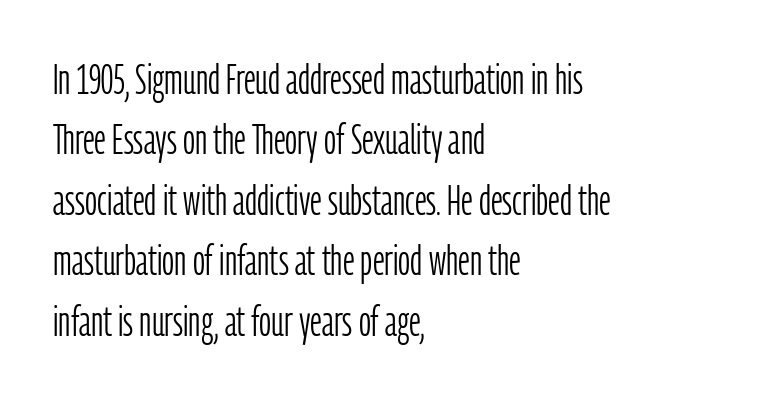
Words appear dense and cohesive because spacing is normal. Regular leading. Each letter keeps its own natural width here, so spacing adapts to shape. The characters are drawn with everyday or finer stroke widths.
